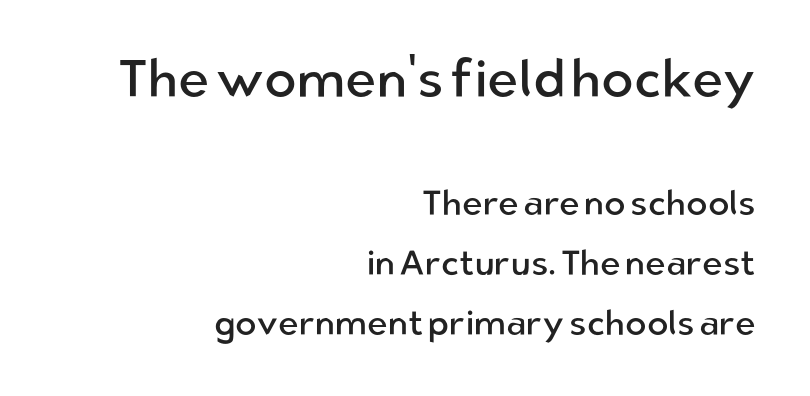
The paragraph shown leans on its right margin. A bare baseline throughout the passage. Which chunk is bigger? The first one — the top block dwarfs the bottom. Summary of weight: not heavy and not bold.
